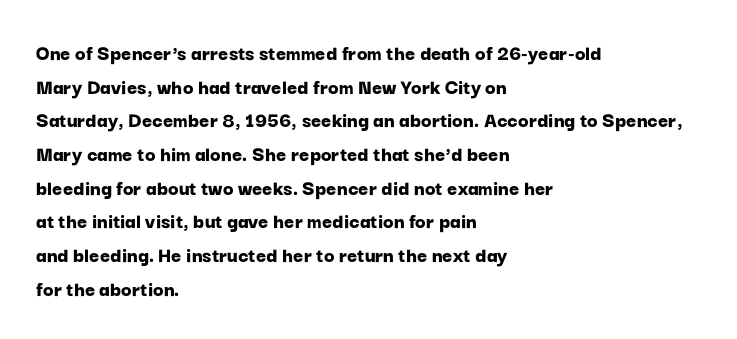
{"italic": "no", "bold": "yes", "underline": "no", "align": "left", "line_spacing": "normal", "line_spacing_ratio": 1.53, "letter_spacing": "normal", "letter_spacing_em": 0.0, "glyph_px": 22}
